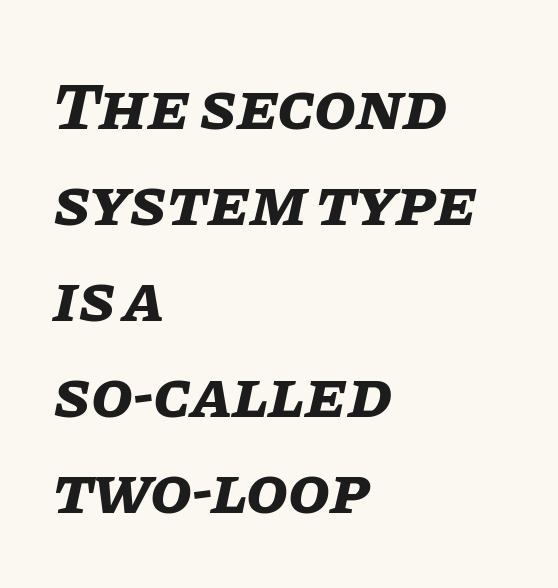
{"italic": "yes", "lean": "right", "slant_degrees": 11, "bold": "yes", "weight": "bold", "width": "normal", "stroke_contrast": "low", "x_height": "large", "monospaced": "no", "underline": "no", "align": "left", "line_spacing": "normal", "line_spacing_ratio": 1.41, "letter_spacing": "normal", "letter_spacing_em": 0.0, "glyph_px": 68}
